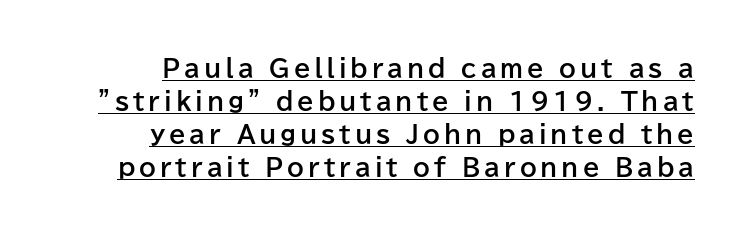
Q: Is the text bold? A: Yes.
Q: Is the text italic (slanted)? A: No, it is upright.
Q: Is the text underlined? A: Yes.
Q: Is the spacing between lines tight, normal or loose? A: Normal.
